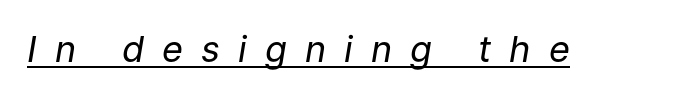
{"italic": "yes", "lean": "right", "slant_degrees": 9, "bold": "no", "weight": "regular", "width": "normal", "stroke_contrast": "low", "x_height": "medium", "monospaced": "no", "underline": "yes", "letter_spacing": "wide", "letter_spacing_em": 0.5, "glyph_px": 36}
